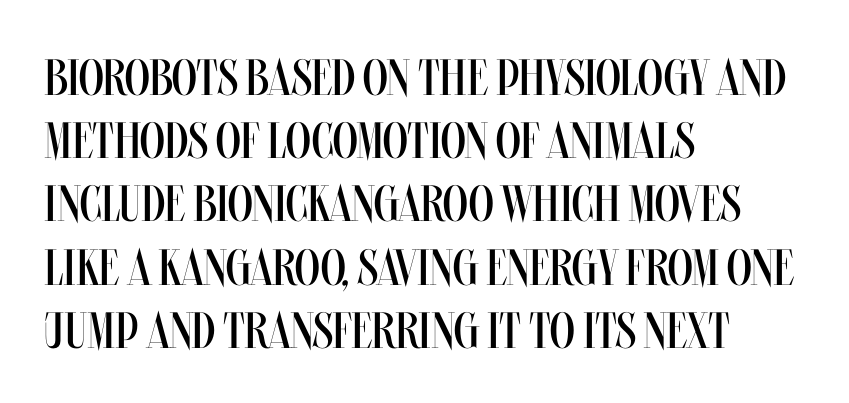
Looks like regular typesetting: each glyph gets only the width it needs. When letters stand straight like this, we call the style roman or upright. What stands out about the letter spacing? Nothing — it is the standard amount. The space beneath each line is pristine and unruled. Layout note: lines flush left.
